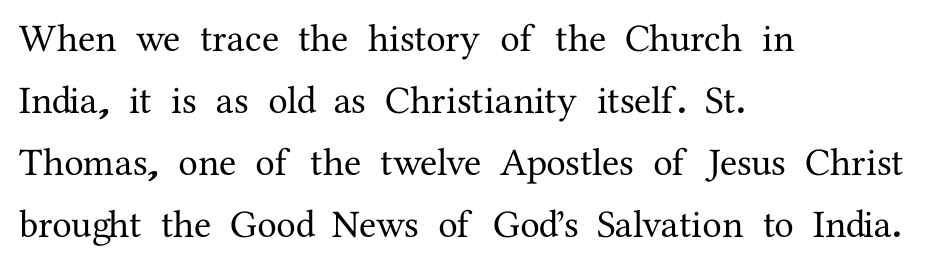
The image shows 39 px serif type, upright; set left-aligned, normal line spacing (1.59x), normal letter spacing, not underlined; medium stroke contrast and a medium x-height.
